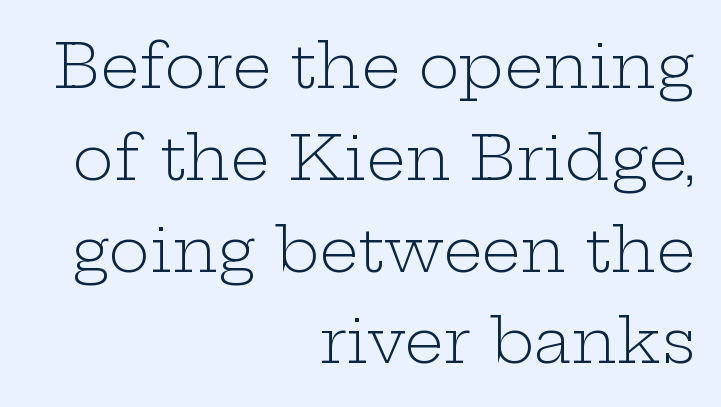
Ink coverage per letter is moderate at most. The passage is arranged like a letterhead date or caption credit — flush right. Plain, unruled lines of type. This rendering employs a face with finishing strokes, i.e., a serif. The lettering holds an erect, upright posture throughout. Glyph-to-glyph distance matches everyday printed text.
